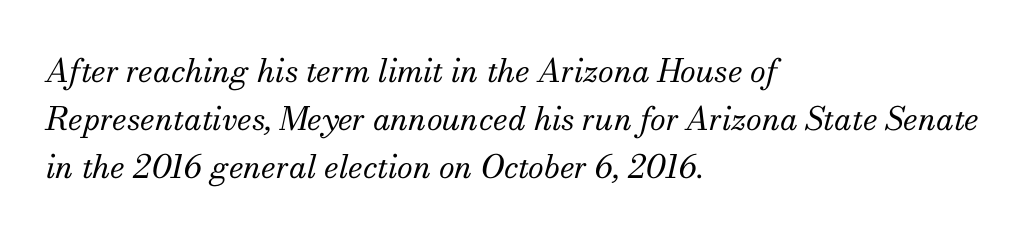
Q: Is the text bold? A: No.
Q: Is the text italic (slanted)? A: Yes, it leans right by about 13 degrees.
Q: Is the typeface a serif or a sans-serif typeface? A: Serif.
Q: Is the text underlined? A: No.
Q: How is the paragraph aligned? A: Left-aligned.
Q: Is the spacing between letters normal or unusually wide? A: Normal.
Q: Is the spacing between lines tight, normal or loose? A: Normal.
Q: Width (condensed, normal, or wide)? A: Normal.
Q: Stroke contrast? A: Medium.
Q: x-height? A: Small.
Q: Monospaced? A: No.
